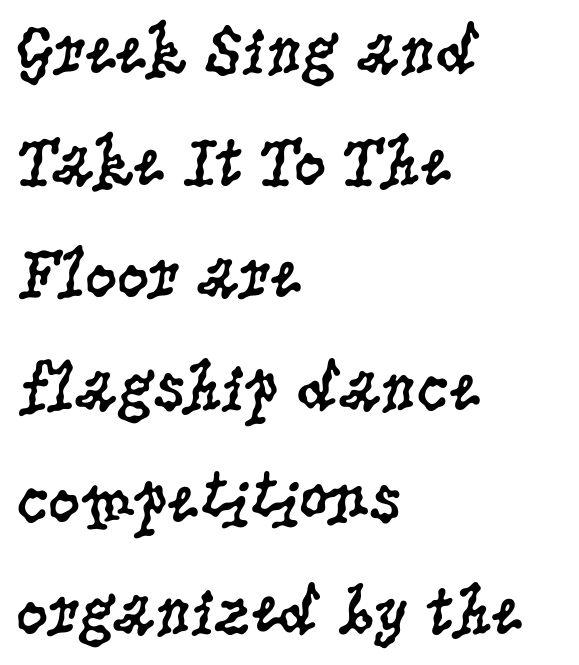
The image shows 71 px regular-weight, condensed serif type; set left-aligned, normal line spacing (1.58x), normal letter spacing, not underlined; low stroke contrast and a large x-height.
